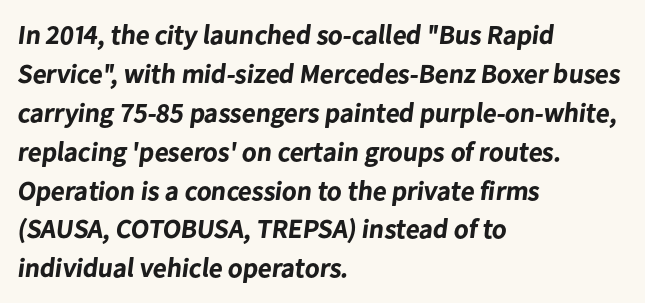
The image shows 27 px bold type; set left-aligned, normal line spacing (1.44x), normal letter spacing, not underlined.
